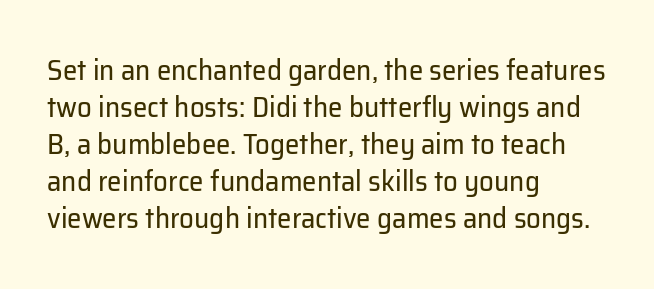
The image shows 29 px regular-weight sans-serif type, upright; set left-aligned, normal line spacing (1.28x), normal letter spacing, not underlined; low stroke contrast and a medium x-height.
